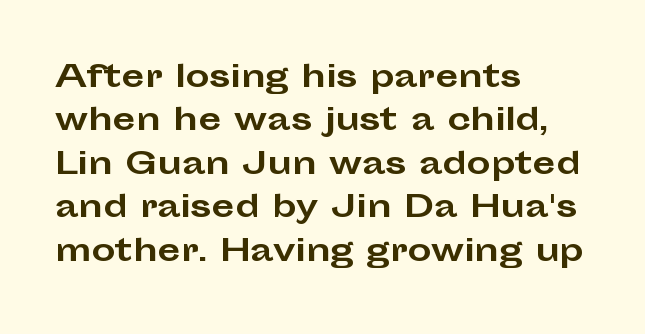
Q: Is the text bold? A: Yes.
Q: Is the text italic (slanted)? A: No, it is upright.
Q: Is the typeface a serif or a sans-serif typeface? A: Sans-serif.
Q: Is the text underlined? A: No.
Q: How is the paragraph aligned? A: Left-aligned.
Q: Is the spacing between letters normal or unusually wide? A: Normal.
Q: Is the spacing between lines tight, normal or loose? A: Normal.
Q: Width (condensed, normal, or wide)? A: Wide.
Q: Stroke contrast? A: Low.
Q: x-height? A: Medium.
Q: Monospaced? A: No.
